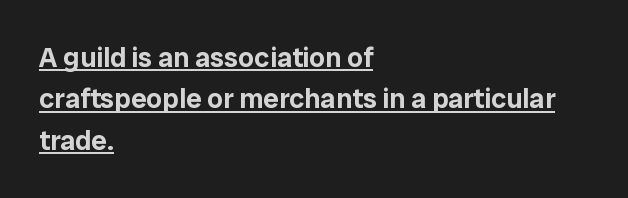
Q: Is the text italic (slanted)? A: No, it is upright.
Q: Is the typeface a serif or a sans-serif typeface? A: Sans-serif.
Q: Is the text underlined? A: Yes.
Q: How is the paragraph aligned? A: Left-aligned.
Q: Is the spacing between letters normal or unusually wide? A: Normal.
Q: Is the spacing between lines tight, normal or loose? A: Normal.
Q: Width (condensed, normal, or wide)? A: Normal.
Q: Stroke contrast? A: Low.
Q: x-height? A: Medium.
Q: Monospaced? A: No.
